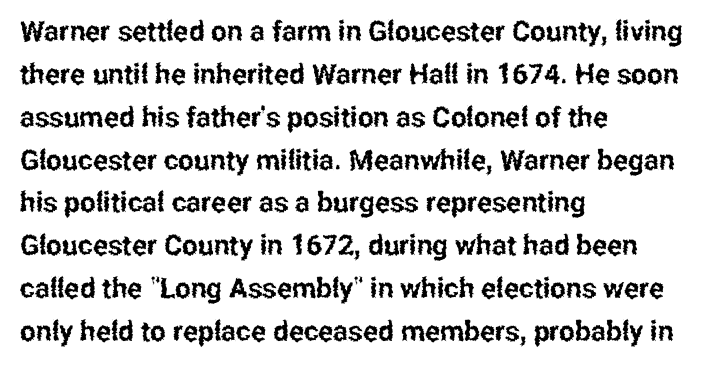
Q: Is the text italic (slanted)? A: No, it is upright.
Q: Is the typeface a serif or a sans-serif typeface? A: Sans-serif.
Q: Is the text underlined? A: No.
Q: How is the paragraph aligned? A: Left-aligned.
Q: Is the spacing between letters normal or unusually wide? A: Normal.
Q: Is the spacing between lines tight, normal or loose? A: Normal.
Q: Width (condensed, normal, or wide)? A: Condensed.
Q: Stroke contrast? A: Low.
Q: x-height? A: Medium.
Q: Monospaced? A: No.
